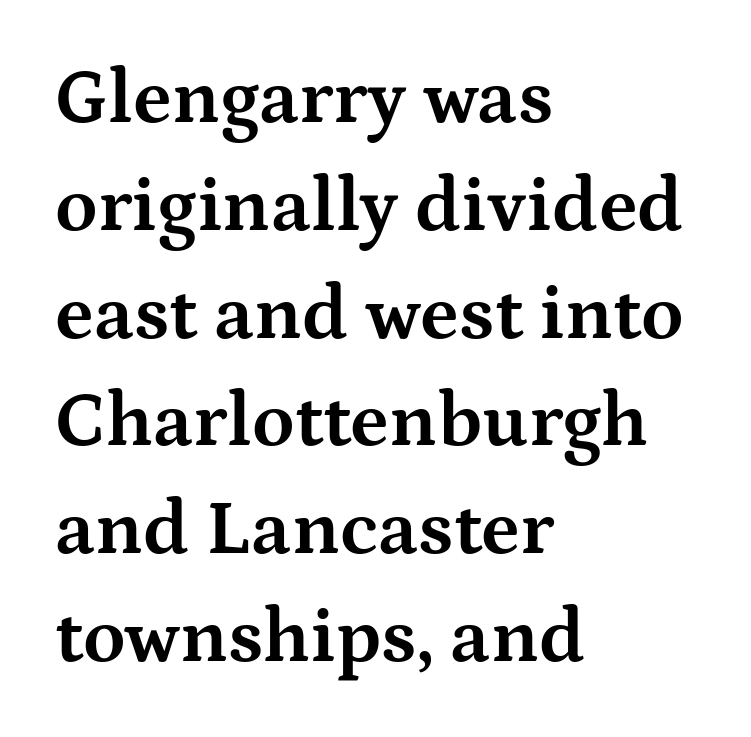
The image shows 77 px bold, wide serif type, upright; set left-aligned, normal line spacing (1.4x), normal letter spacing, not underlined; medium stroke contrast and a medium x-height.
